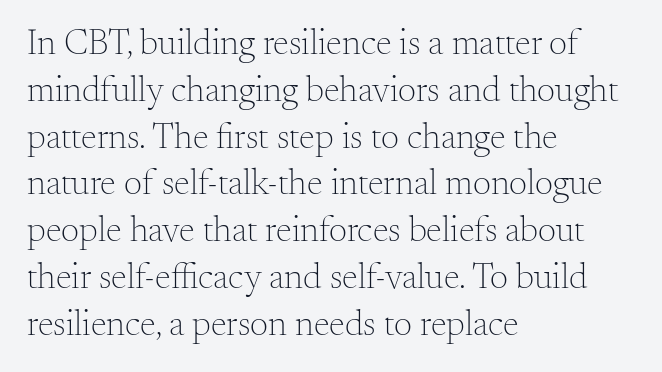
The image shows 36 px light serif type, upright; set left-aligned, normal line spacing (1.3x), normal letter spacing, not underlined; medium stroke contrast and a small x-height.
